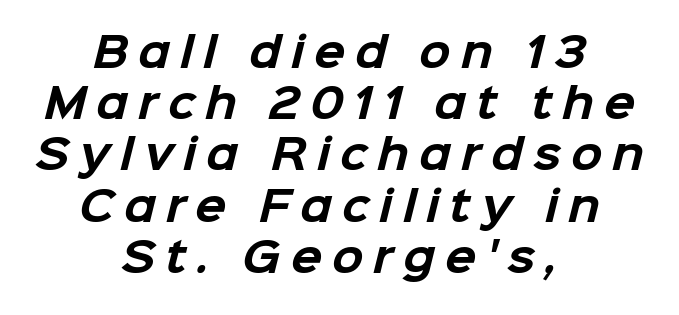
Q: Is the text bold? A: Yes.
Q: Is the typeface a serif or a sans-serif typeface? A: Sans-serif.
Q: Is the text underlined? A: No.
Q: How is the paragraph aligned? A: Centered.
Q: Is the spacing between letters normal or unusually wide? A: Unusually wide.
Q: Is the spacing between lines tight, normal or loose? A: Normal.
Q: Width (condensed, normal, or wide)? A: Normal.
Q: Stroke contrast? A: Low.
Q: x-height? A: Medium.
Q: Monospaced? A: No.
